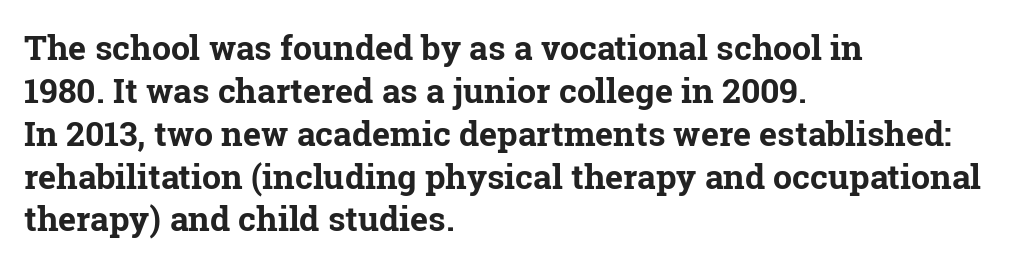
Q: Is the text bold? A: Yes.
Q: Is the text italic (slanted)? A: No, it is upright.
Q: Is the typeface a serif or a sans-serif typeface? A: Serif.
Q: Is the text underlined? A: No.
Q: How is the paragraph aligned? A: Left-aligned.
Q: Is the spacing between letters normal or unusually wide? A: Normal.
Q: Is the spacing between lines tight, normal or loose? A: Normal.
Q: Width (condensed, normal, or wide)? A: Normal.
Q: Stroke contrast? A: Low.
Q: x-height? A: Medium.
Q: Monospaced? A: No.
